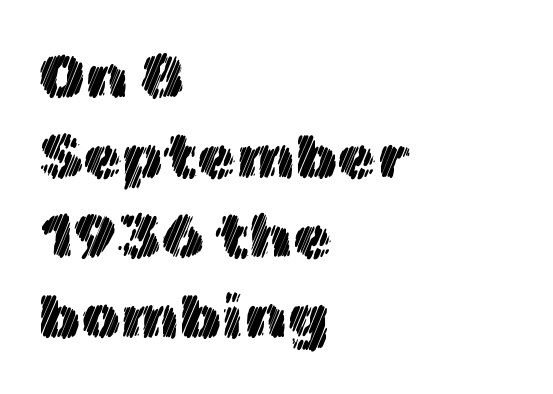
Q: Is the text italic (slanted)? A: No, it is upright.
Q: Is the text underlined? A: No.
Q: How is the paragraph aligned? A: Left-aligned.
Q: Is the spacing between letters normal or unusually wide? A: Normal.
Q: Is the spacing between lines tight, normal or loose? A: Normal.
Q: Width (condensed, normal, or wide)? A: Normal.
Q: x-height? A: Medium.
Q: Monospaced? A: No.
